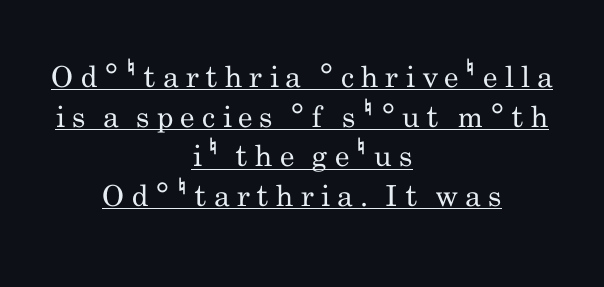
Summary of vertical rhythm: regular, with standard interline spacing. No feet cap the strokes, marking this as sans-serif type. No extra ink here — the face is not bold. Rendered with straight, roman letterforms. Do the characters align in a grid? No, the font is proportional.
